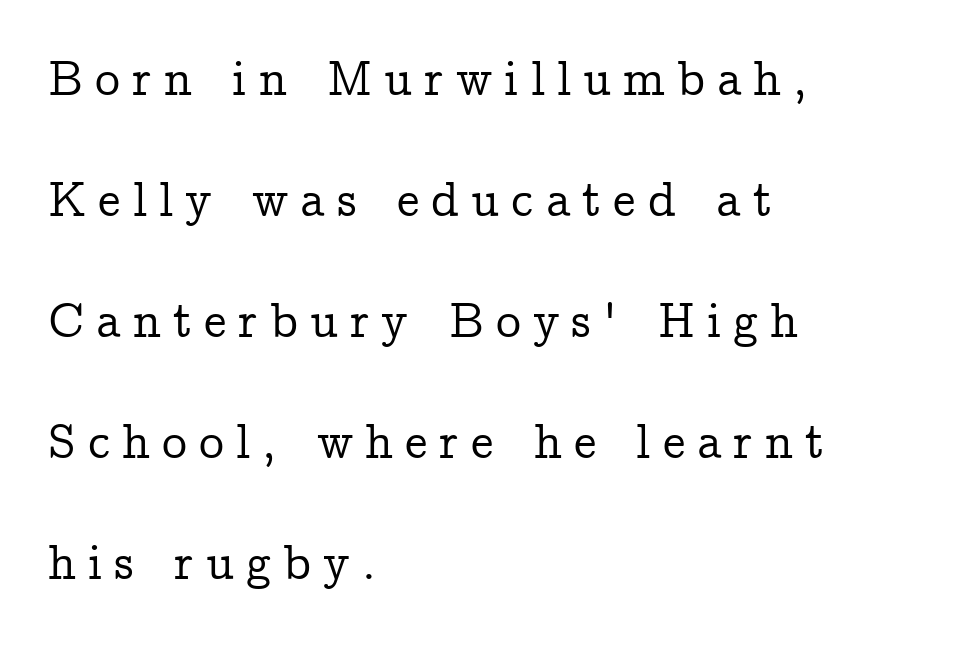
The image shows 50 px serif type, upright; set left-aligned, loose line spacing (2.42x), unusually wide letter spacing (+0.24 em), not underlined; low stroke contrast and a medium x-height.
